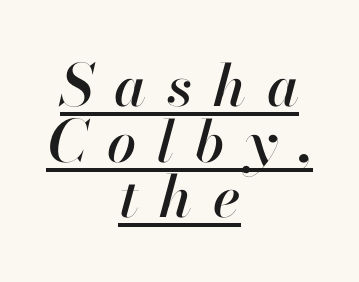
Q: Is the text italic (slanted)? A: Yes, it leans right by about 13 degrees.
Q: Is the text underlined? A: Yes.
Q: How is the paragraph aligned? A: Centered.
Q: Is the spacing between letters normal or unusually wide? A: Unusually wide.
Q: Is the spacing between lines tight, normal or loose? A: Tight.
Q: Width (condensed, normal, or wide)? A: Normal.
Q: Stroke contrast? A: High.
Q: x-height? A: Small.
Q: Monospaced? A: No.
